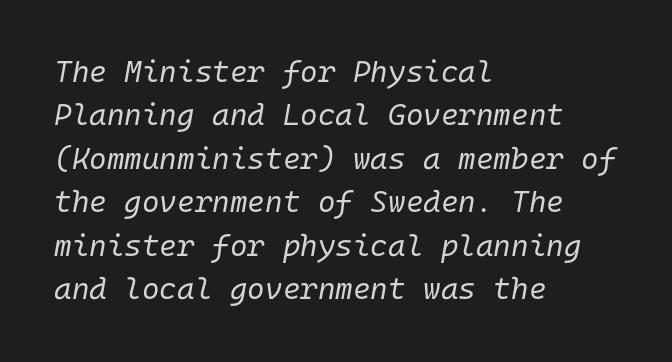
A typesetter would call this zero additional tracking. Line beginnings align vertically; line endings do not. The face used here is monospaced, like something from a code editor. A bare baseline throughout the passage.
